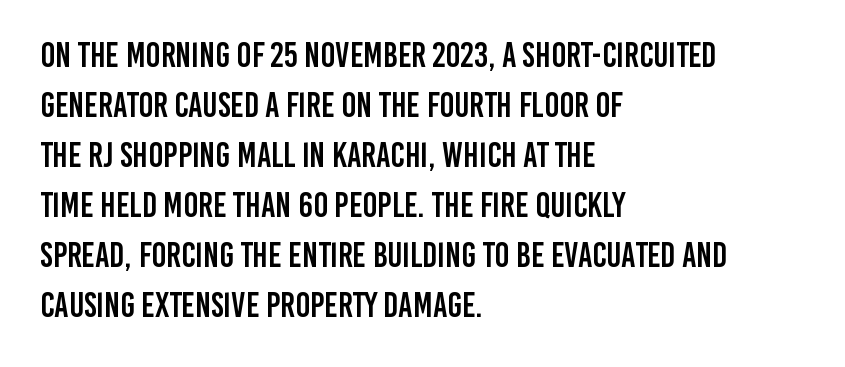
Q: Is the text italic (slanted)? A: No, it is upright.
Q: Is the typeface a serif or a sans-serif typeface? A: Sans-serif.
Q: Is the text underlined? A: No.
Q: How is the paragraph aligned? A: Left-aligned.
Q: Is the spacing between letters normal or unusually wide? A: Normal.
Q: Is the spacing between lines tight, normal or loose? A: Normal.
Q: Width (condensed, normal, or wide)? A: Condensed.
Q: Stroke contrast? A: Low.
Q: x-height? A: Large.
Q: Monospaced? A: No.
